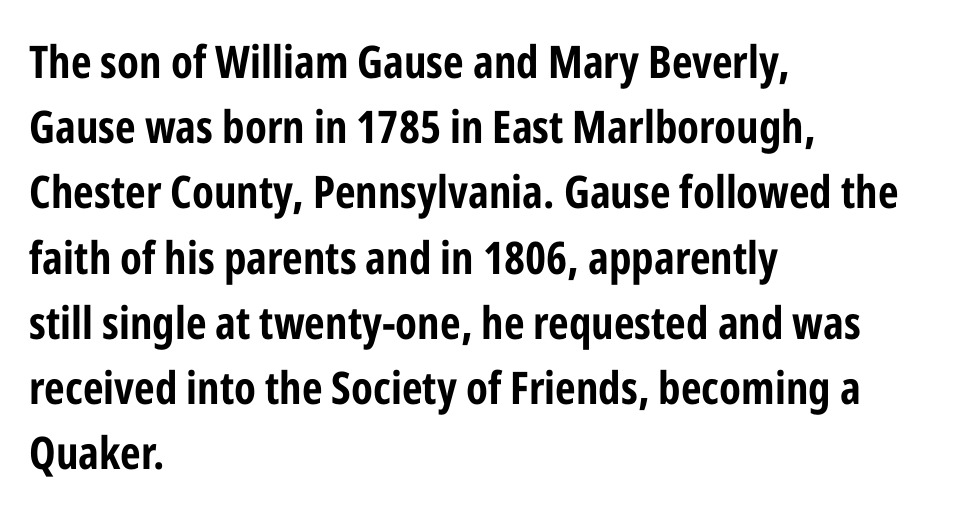
{"serif": "no", "italic": "no", "bold": "yes", "weight": "bold", "width": "condensed", "stroke_contrast": "low", "x_height": "medium", "monospaced": "no", "underline": "no", "align": "left", "line_spacing": "normal", "line_spacing_ratio": 1.45, "letter_spacing": "normal", "letter_spacing_em": 0.0, "glyph_px": 45}
